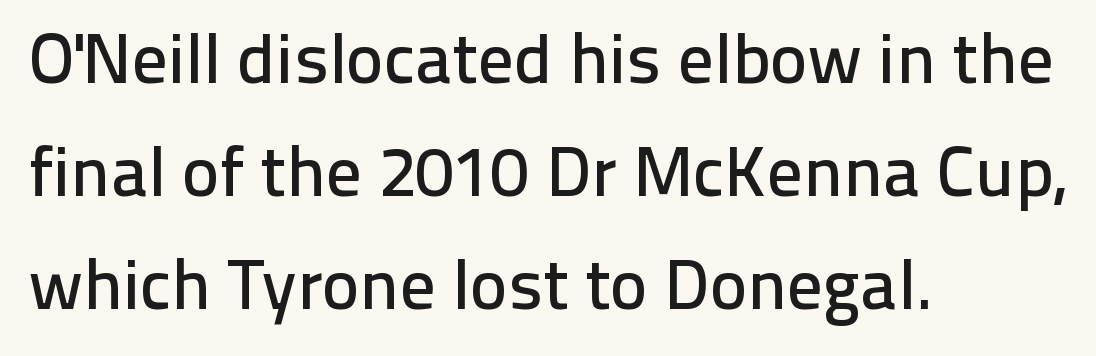
The type family on display is of the sans-serif kind. What's the leading like? Ordinary, nothing unusual. The rendering keeps characters at their native spacing. Each letter keeps its own natural width here, so spacing adapts to shape.
